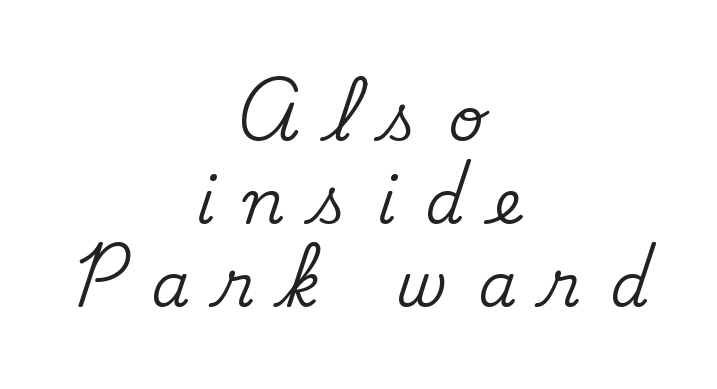
Q: Is the text italic (slanted)? A: Yes.
Q: Is the text underlined? A: No.
Q: How is the paragraph aligned? A: Centered.
Q: Is the spacing between letters normal or unusually wide? A: Unusually wide.
Q: Is the spacing between lines tight, normal or loose? A: Normal.
Q: Width (condensed, normal, or wide)? A: Normal.
Q: Stroke contrast? A: Medium.
Q: x-height? A: Small.
Q: Monospaced? A: No.
